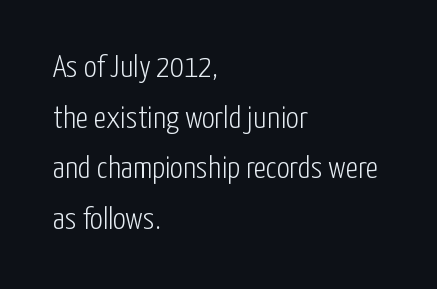
{"serif": "no", "italic": "no", "bold": "no", "weight": "light", "width": "condensed", "stroke_contrast": "low", "x_height": "medium", "monospaced": "no", "underline": "no", "align": "left", "line_spacing": "normal", "line_spacing_ratio": 1.58, "letter_spacing": "normal", "letter_spacing_em": 0.0, "glyph_px": 32}
